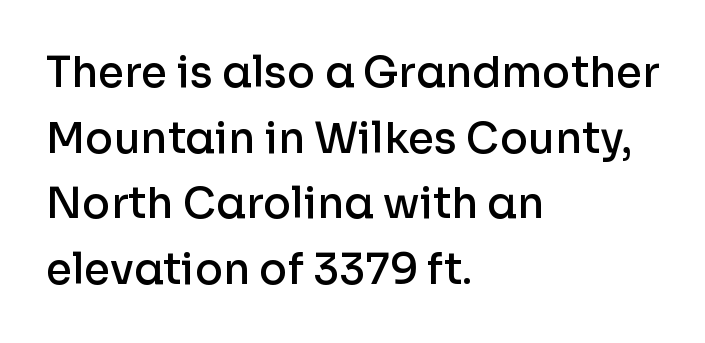
Q: Is the text bold? A: Semi-bold.
Q: Is the text italic (slanted)? A: No, it is upright.
Q: Is the typeface a serif or a sans-serif typeface? A: Sans-serif.
Q: Is the text underlined? A: No.
Q: How is the paragraph aligned? A: Left-aligned.
Q: Is the spacing between letters normal or unusually wide? A: Normal.
Q: Is the spacing between lines tight, normal or loose? A: Normal.
Q: Width (condensed, normal, or wide)? A: Normal.
Q: Stroke contrast? A: Low.
Q: x-height? A: Medium.
Q: Monospaced? A: No.
